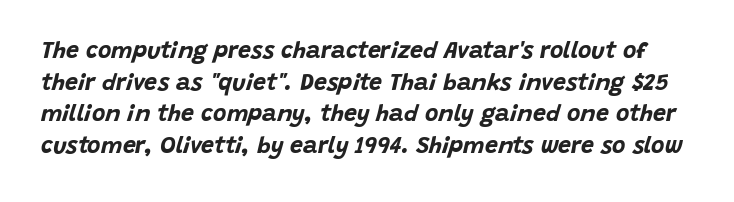
Between one letter and the next there's only the usual sliver of space. Leading matches the norm, producing a regular column. Heavy, bold letterforms. Slanted lettering throughout.
